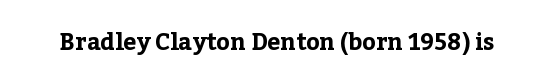
The image shows 23 px bold type, upright; set normal letter spacing, not underlined.
